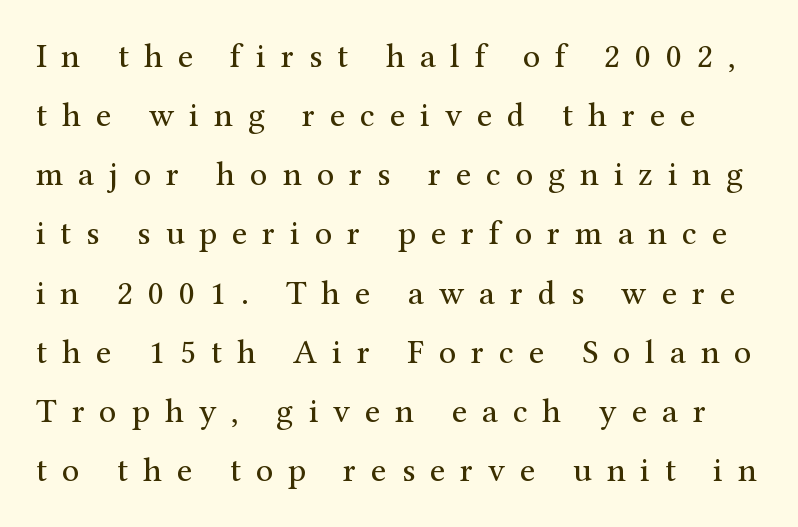
Q: Is the text bold? A: No.
Q: Is the text italic (slanted)? A: No, it is upright.
Q: Is the typeface a serif or a sans-serif typeface? A: Serif.
Q: Is the text underlined? A: No.
Q: Is the spacing between letters normal or unusually wide? A: Unusually wide.
Q: Width (condensed, normal, or wide)? A: Normal.
Q: Stroke contrast? A: Medium.
Q: x-height? A: Medium.
Q: Monospaced? A: No.
